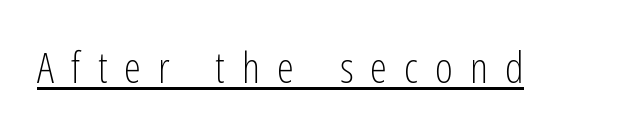
{"serif": "no", "italic": "no", "bold": "no", "weight": "light", "width": "condensed", "stroke_contrast": "low", "x_height": "medium", "monospaced": "no", "underline": "yes", "letter_spacing": "wide", "letter_spacing_em": 0.4, "glyph_px": 43}
